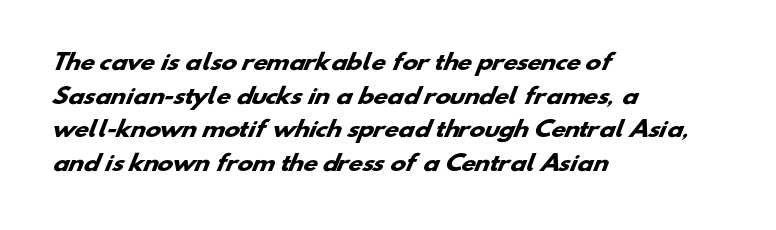
{"bold": "yes", "underline": "no", "align": "left", "line_spacing": "normal", "line_spacing_ratio": 1.6, "letter_spacing": "normal", "letter_spacing_em": 0.0, "glyph_px": 21}
